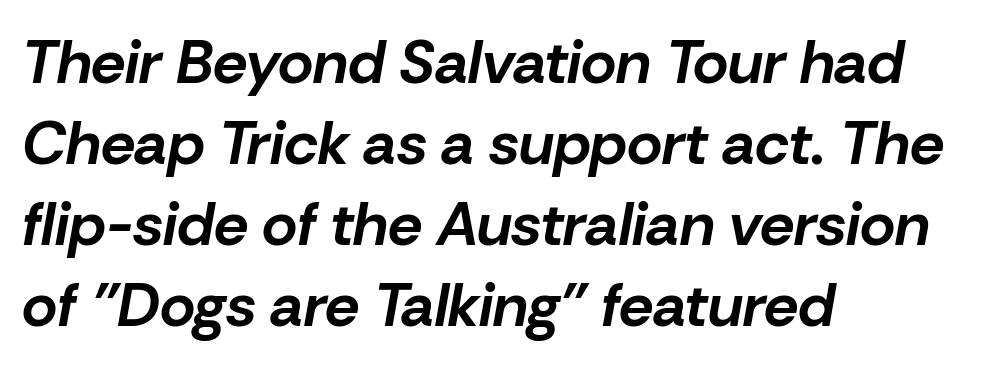
The image shows 61 px bold type, italic (leaning right); set left-aligned, normal line spacing (1.33x), normal letter spacing, not underlined; low stroke contrast and a medium x-height.
